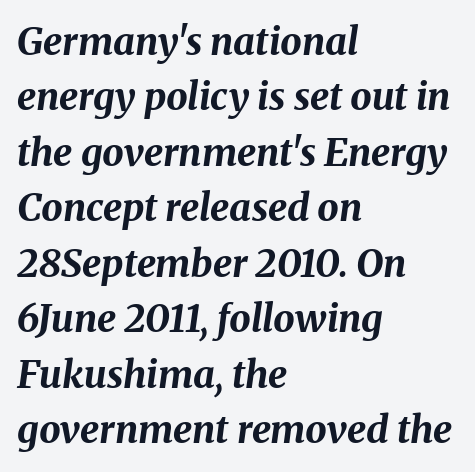
The typography opts for an oblique posture over an upright one. Notice how the passage keeps a crisp vertical edge on the left only. The foot of each line stays bare and open. Strokes here are thick enough to call this a true bold. These lines are rendered in a variable-pitch font. The gaps between neighbouring characters are ordinary and unremarkable.
